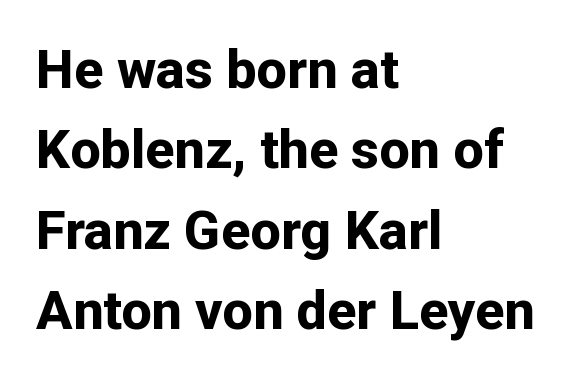
The image shows 54 px bold sans-serif type, upright; set left-aligned, normal line spacing (1.49x), normal letter spacing, not underlined; low stroke contrast and a medium x-height.
